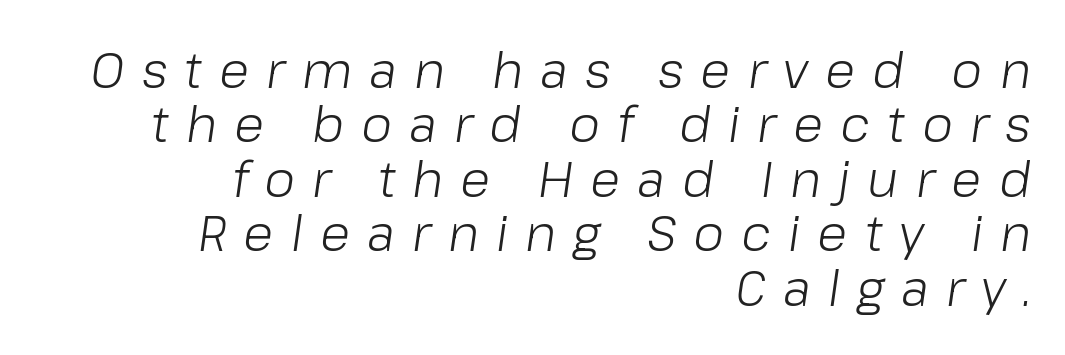
Q: Is the text bold? A: No.
Q: Is the text italic (slanted)? A: Yes, it leans right by about 8 degrees.
Q: Is the text underlined? A: No.
Q: How is the paragraph aligned? A: Right-aligned.
Q: Is the spacing between letters normal or unusually wide? A: Unusually wide.
Q: Is the spacing between lines tight, normal or loose? A: Tight.
Q: Width (condensed, normal, or wide)? A: Normal.
Q: Stroke contrast? A: Low.
Q: x-height? A: Medium.
Q: Monospaced? A: No.
